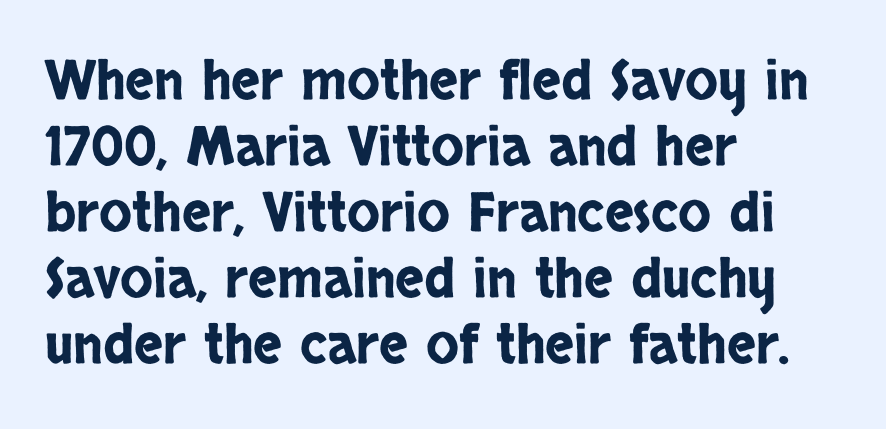
This sample uses a sans-serif face. Students, note that the glyphs here touch the page at normal intervals. Characters remain perfectly vertical along every line. The space directly below the letters is spotless.
